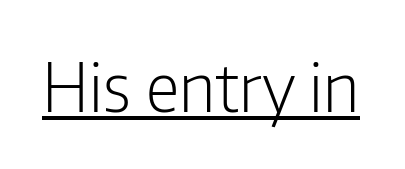
Heaviness? Minimal to ordinary, like unemphasized prose. Looks like regular typesetting: each glyph gets only the width it needs. Every stem runs plumb, perpendicular to the baseline. The letters sit at their default tracking, neither squeezed nor spread. What decoration does the sample have? An underline. The type family on display is of the sans-serif kind.
